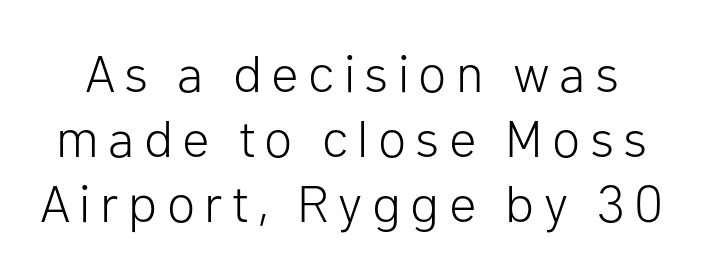
Q: Is the text bold? A: No.
Q: Is the text italic (slanted)? A: No, it is upright.
Q: Is the typeface a serif or a sans-serif typeface? A: Sans-serif.
Q: Is the text underlined? A: No.
Q: Is the spacing between lines tight, normal or loose? A: Normal.
Q: Width (condensed, normal, or wide)? A: Normal.
Q: Stroke contrast? A: Low.
Q: x-height? A: Medium.
Q: Monospaced? A: No.
